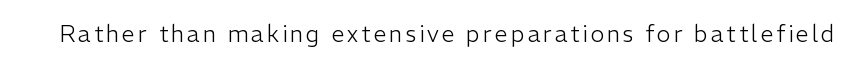
The image shows 23 px text type, upright; set not underlined.
